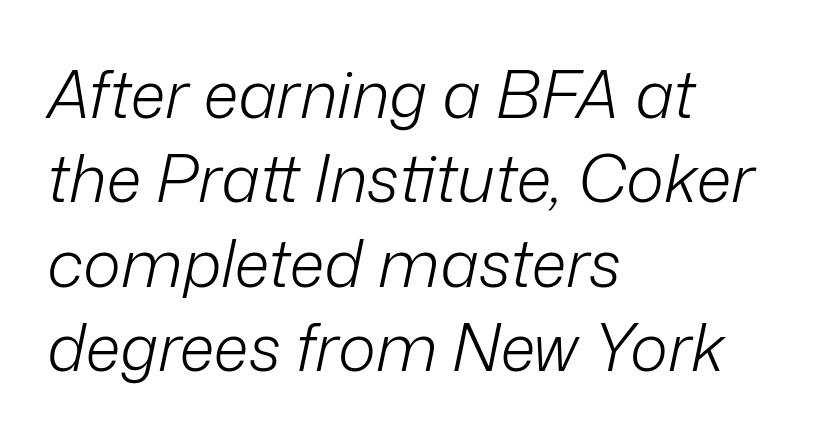
The image shows 65 px light type, italic (leaning right); set left-aligned, normal line spacing (1.3x), normal letter spacing, not underlined; low stroke contrast and a medium x-height.
